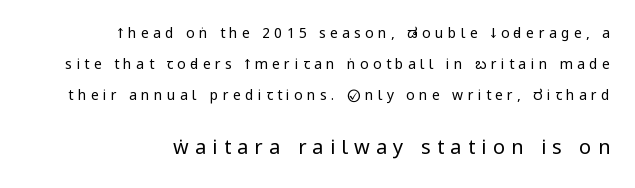
Caption: expanded tracking, letters set apart. Right-aligned paragraph, ragged on the left. The lettering stays uniformly vertical, giving the passage a roman look. A clean baseline with only descenders dipping below it. Each stroke keeps to a modest, everyday thickness or less.
